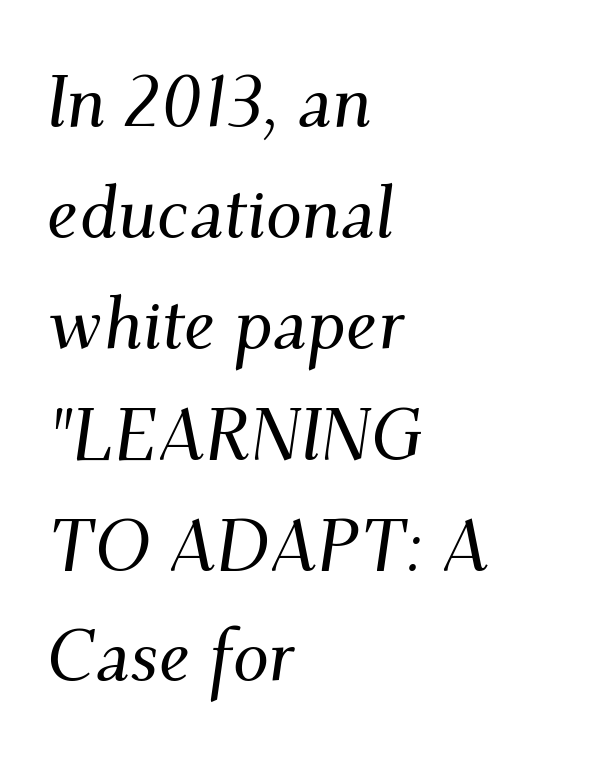
Q: Is the text italic (slanted)? A: Yes, it leans right by about 9 degrees.
Q: Is the typeface a serif or a sans-serif typeface? A: Serif.
Q: Is the text underlined? A: No.
Q: How is the paragraph aligned? A: Left-aligned.
Q: Is the spacing between letters normal or unusually wide? A: Normal.
Q: Is the spacing between lines tight, normal or loose? A: Normal.
Q: Width (condensed, normal, or wide)? A: Normal.
Q: Stroke contrast? A: Medium.
Q: x-height? A: Small.
Q: Monospaced? A: No.
